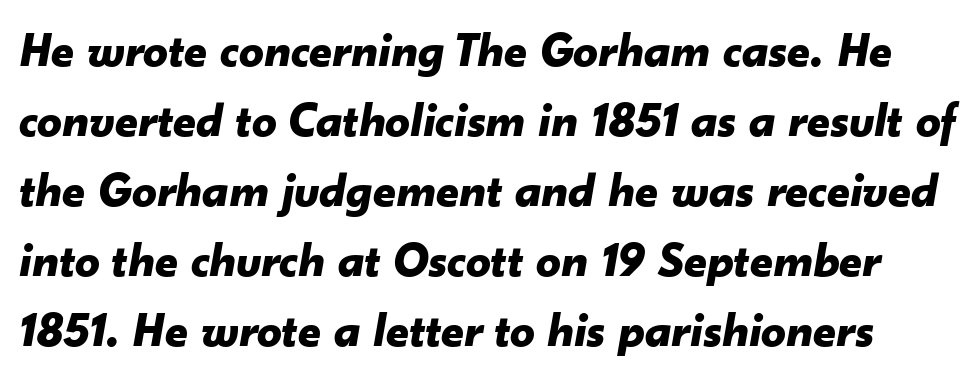
{"italic": "yes", "lean": "right", "slant_degrees": 10, "bold": "yes", "weight": "bold", "width": "normal", "stroke_contrast": "low", "x_height": "small", "monospaced": "no", "underline": "no", "line_spacing": "normal", "line_spacing_ratio": 1.43, "letter_spacing": "normal", "letter_spacing_em": 0.0, "glyph_px": 49}
